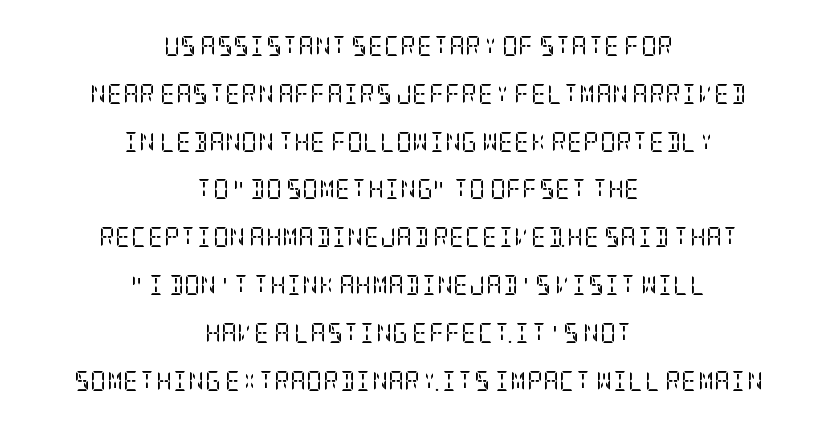
The image shows 20 px text type, upright; set centered, loose line spacing (2.39x), normal letter spacing, not underlined.
